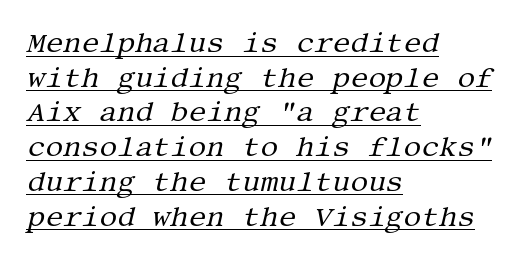
{"serif": "yes", "italic": "yes", "lean": "right", "slant_degrees": 13, "bold": "no", "weight": "regular", "width": "normal", "stroke_contrast": "medium", "x_height": "large", "underline": "yes", "align": "left", "line_spacing_ratio": 1.24, "letter_spacing": "normal", "letter_spacing_em": 0.0, "glyph_px": 28}
